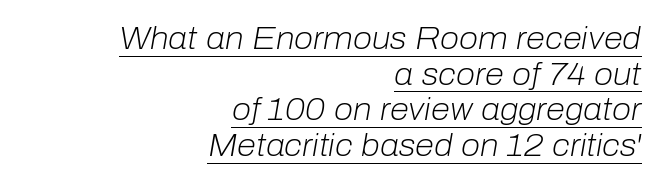
The image shows 31 px light type, italic (leaning right); set right-aligned, tight line spacing (1.15x), normal letter spacing, underlined; low stroke contrast and a medium x-height.
